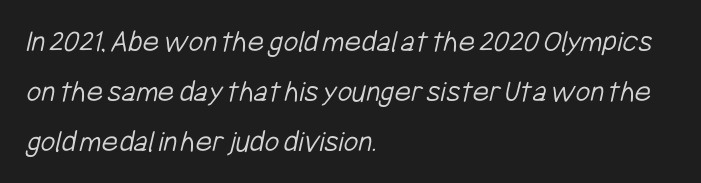
{"serif": "no", "bold": "no", "weight": "light", "width": "condensed", "stroke_contrast": "low", "x_height": "medium", "monospaced": "no", "underline": "no", "align": "left", "line_spacing": "normal", "line_spacing_ratio": 1.56, "letter_spacing": "normal", "letter_spacing_em": 0.0, "glyph_px": 32}
